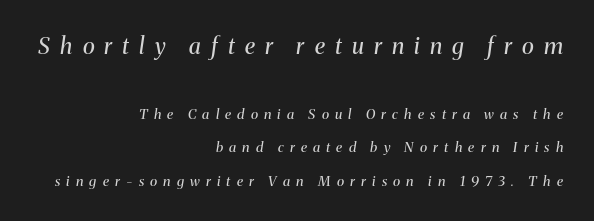
The image shows 23 px text type, italic (leaning right); set right-aligned, loose line spacing (2.4x), unusually wide letter spacing (+0.44 em), not underlined; the first (top) block is 1.64x larger.
